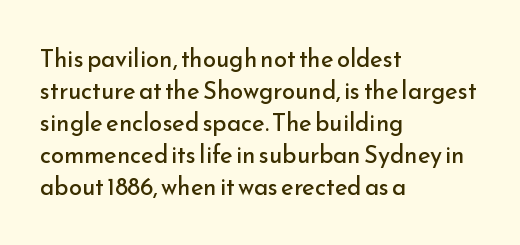
Q: Is the text bold? A: No.
Q: Is the text italic (slanted)? A: No, it is upright.
Q: Is the text underlined? A: No.
Q: How is the paragraph aligned? A: Left-aligned.
Q: Is the spacing between letters normal or unusually wide? A: Normal.
Q: Is the spacing between lines tight, normal or loose? A: Normal.
